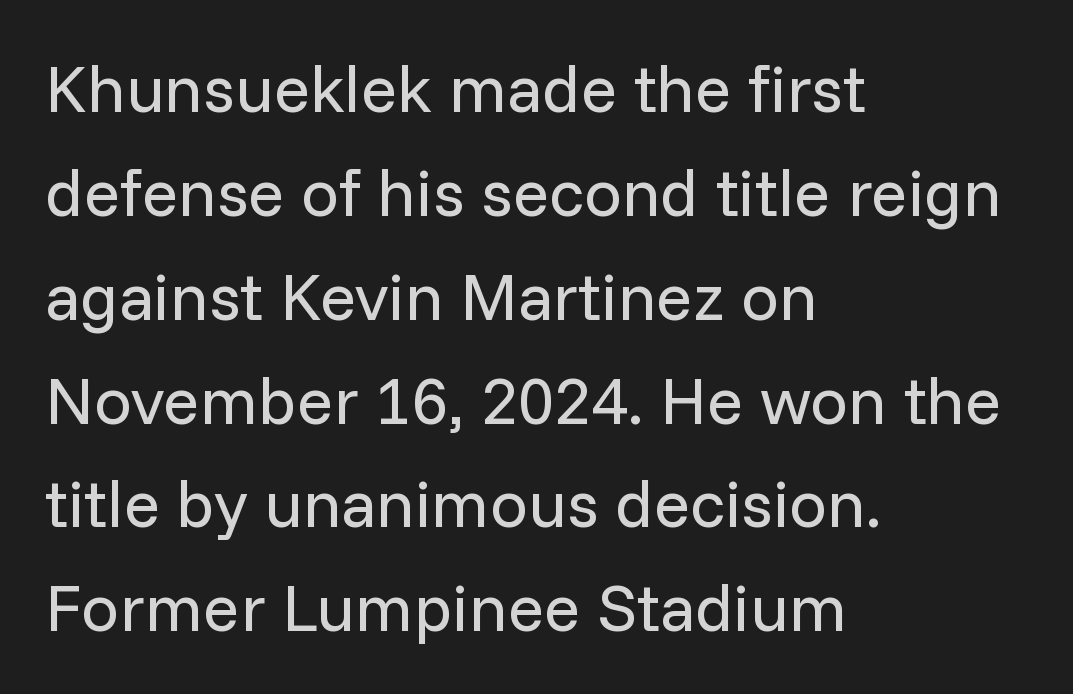
{"serif": "no", "italic": "no", "bold": "no", "weight": "regular", "width": "normal", "stroke_contrast": "low", "x_height": "medium", "monospaced": "no", "underline": "no", "align": "left", "line_spacing": "normal", "line_spacing_ratio": 1.55, "letter_spacing": "normal", "letter_spacing_em": 0.0, "glyph_px": 67}
